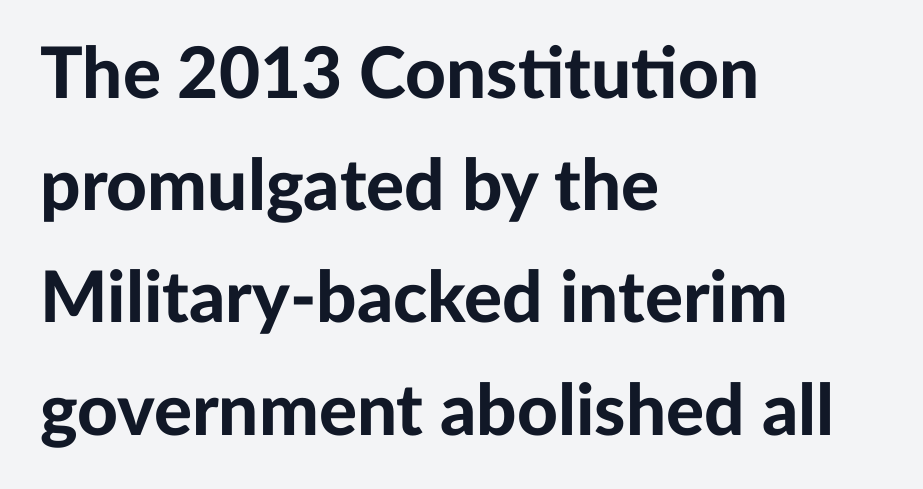
Q: Is the text bold? A: Yes.
Q: Is the text italic (slanted)? A: No, it is upright.
Q: Is the typeface a serif or a sans-serif typeface? A: Sans-serif.
Q: Is the text underlined? A: No.
Q: How is the paragraph aligned? A: Left-aligned.
Q: Is the spacing between letters normal or unusually wide? A: Normal.
Q: Is the spacing between lines tight, normal or loose? A: Normal.
Q: Width (condensed, normal, or wide)? A: Normal.
Q: Stroke contrast? A: Low.
Q: x-height? A: Medium.
Q: Monospaced? A: No.
